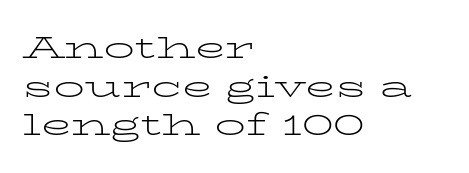
{"serif": "yes", "italic": "no", "bold": "no", "weight": "light", "width": "wide", "stroke_contrast": "low", "x_height": "medium", "monospaced": "no", "underline": "no", "align": "left", "line_spacing": "normal", "line_spacing_ratio": 1.25, "letter_spacing": "normal", "letter_spacing_em": 0.0, "glyph_px": 31}
